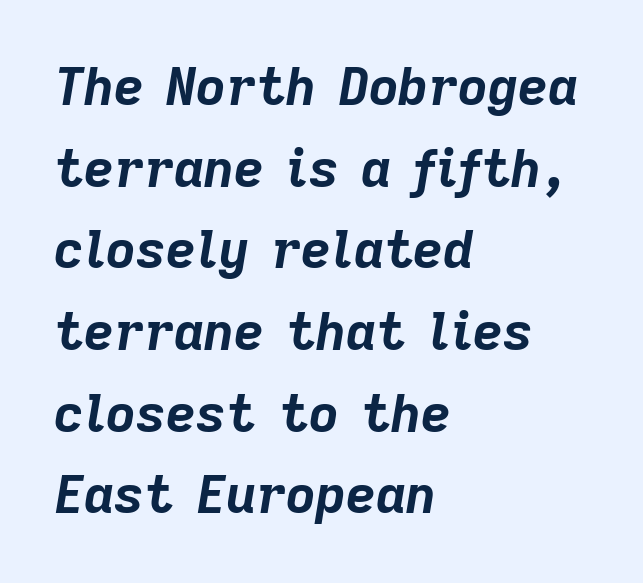
{"italic": "yes", "lean": "right", "slant_degrees": 9, "bold": "yes", "weight": "bold", "width": "normal", "stroke_contrast": "low", "x_height": "medium", "monospaced": "no", "underline": "no", "align": "left", "line_spacing": "normal", "line_spacing_ratio": 1.57, "letter_spacing": "normal", "letter_spacing_em": 0.0, "glyph_px": 52}
